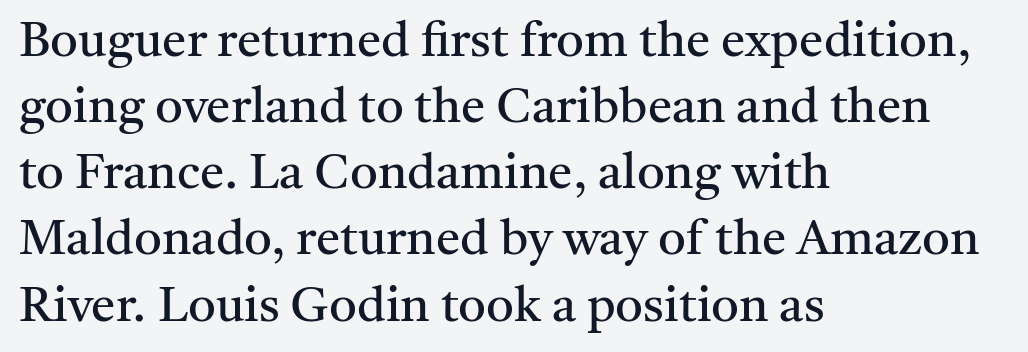
{"serif": "yes", "italic": "no", "bold": "no", "weight": "regular", "width": "normal", "stroke_contrast": "medium", "x_height": "medium", "monospaced": "no", "underline": "no", "align": "left", "line_spacing": "normal", "line_spacing_ratio": 1.35, "letter_spacing": "normal", "letter_spacing_em": 0.0, "glyph_px": 49}
